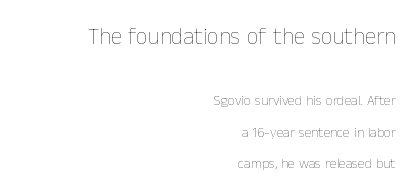
Q: Is the text bold? A: No.
Q: Is the text italic (slanted)? A: No, it is upright.
Q: Is the text underlined? A: No.
Q: How is the paragraph aligned? A: Right-aligned.
Q: Is the spacing between letters normal or unusually wide? A: Normal.
Q: Is the spacing between lines tight, normal or loose? A: Loose.
Q: Which block of text is set in a larger size, the first (top) or the second (bottom)? A: The first (top) one.
